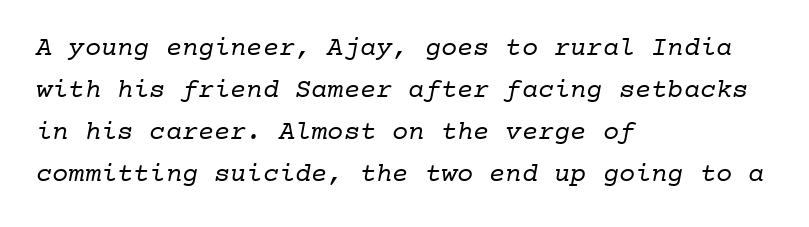
The image shows 27 px text type; set left-aligned, normal line spacing (1.56x), normal letter spacing, not underlined.
